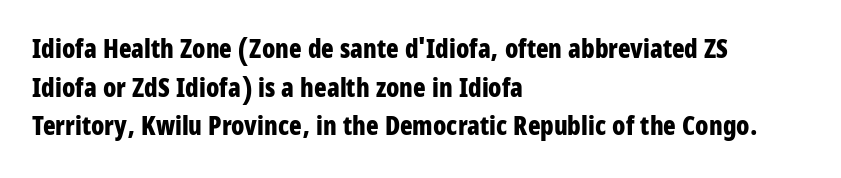
{"italic": "no", "bold": "yes", "underline": "no", "align": "left", "line_spacing": "normal", "line_spacing_ratio": 1.49, "letter_spacing": "normal", "letter_spacing_em": 0.0, "glyph_px": 26}
